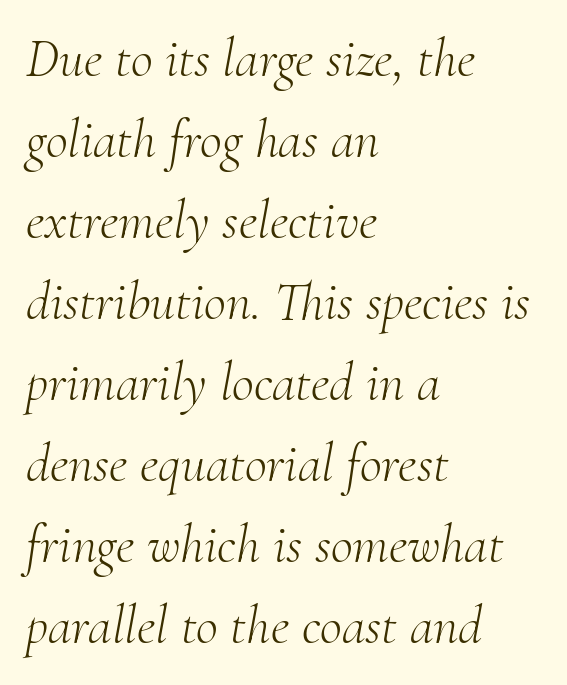
{"serif": "yes", "italic": "yes", "lean": "right", "slant_degrees": 10, "bold": "no", "weight": "light", "width": "normal", "stroke_contrast": "medium", "x_height": "small", "monospaced": "no", "underline": "no", "align": "left", "line_spacing": "normal", "line_spacing_ratio": 1.5, "letter_spacing": "normal", "letter_spacing_em": 0.0, "glyph_px": 54}
